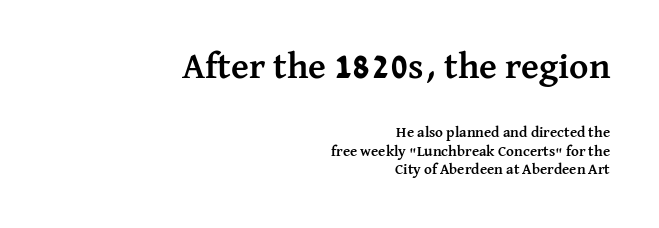
Two sizes are in play, and the larger belongs to the first block. The setting favours the right margin, as signatures and pull-quotes sometimes do. Observe the ordinary spacing: letters are neighbours, not strangers. The rows are spaced the way most documents space them.
